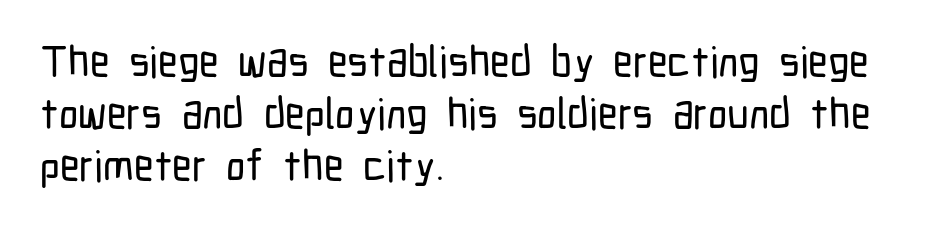
The image shows 43 px condensed sans-serif type, upright; set left-aligned, line spacing 1.21x, normal letter spacing, not underlined; low stroke contrast and a medium x-height.
